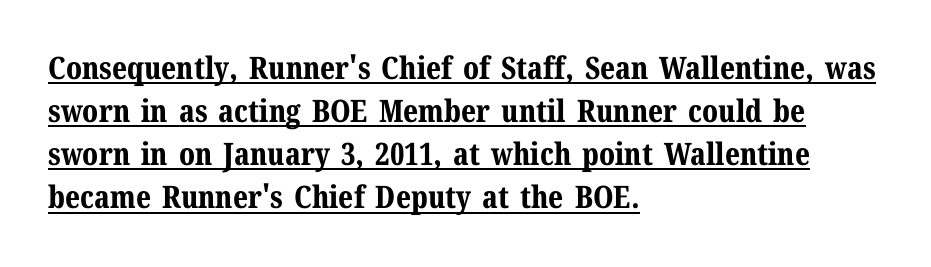
Q: Is the text bold? A: Yes.
Q: Is the text italic (slanted)? A: No, it is upright.
Q: Is the typeface a serif or a sans-serif typeface? A: Serif.
Q: Is the text underlined? A: Yes.
Q: How is the paragraph aligned? A: Left-aligned.
Q: Is the spacing between letters normal or unusually wide? A: Normal.
Q: Is the spacing between lines tight, normal or loose? A: Normal.
Q: Width (condensed, normal, or wide)? A: Normal.
Q: Stroke contrast? A: Medium.
Q: x-height? A: Medium.
Q: Monospaced? A: No.
